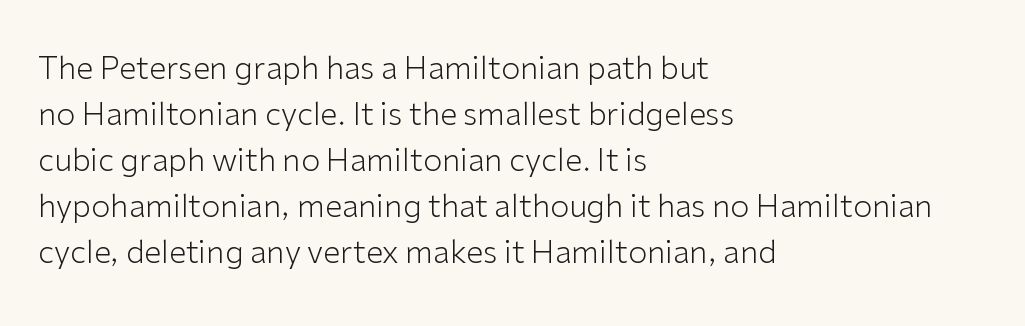
Q: Is the text bold? A: No.
Q: Is the text italic (slanted)? A: No, it is upright.
Q: Is the typeface a serif or a sans-serif typeface? A: Sans-serif.
Q: Is the text underlined? A: No.
Q: How is the paragraph aligned? A: Left-aligned.
Q: Is the spacing between letters normal or unusually wide? A: Normal.
Q: Is the spacing between lines tight, normal or loose? A: Normal.
Q: Width (condensed, normal, or wide)? A: Normal.
Q: Stroke contrast? A: Low.
Q: x-height? A: Medium.
Q: Monospaced? A: No.
